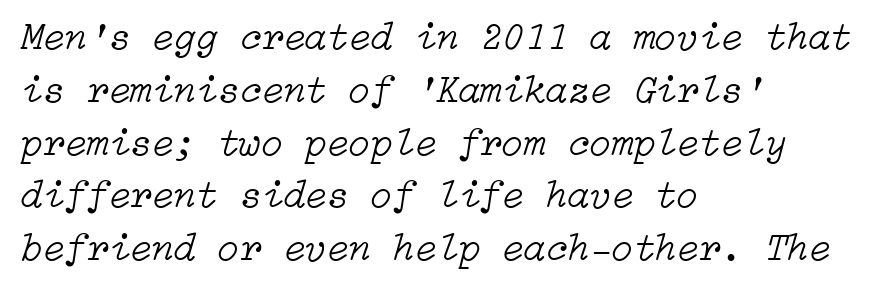
Q: Is the text bold? A: No.
Q: Is the text italic (slanted)? A: Yes, it leans right by about 15 degrees.
Q: Is the text underlined? A: No.
Q: How is the paragraph aligned? A: Left-aligned.
Q: Is the spacing between letters normal or unusually wide? A: Normal.
Q: Is the spacing between lines tight, normal or loose? A: Normal.
Q: Width (condensed, normal, or wide)? A: Normal.
Q: Stroke contrast? A: Low.
Q: x-height? A: Medium.
